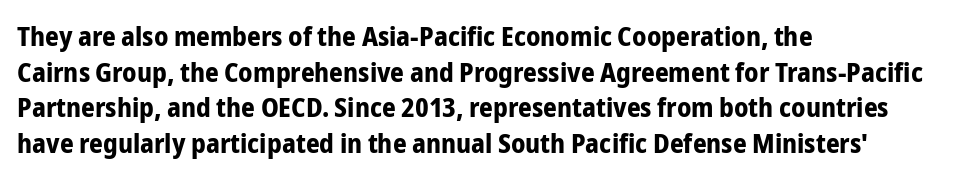
The image shows 27 px bold type, upright; set left-aligned, normal line spacing (1.32x), normal letter spacing, not underlined.
